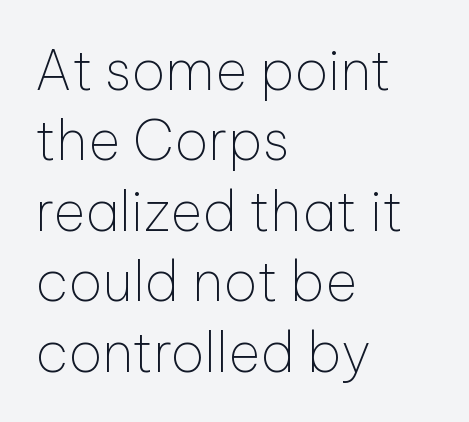
Q: Is the text bold? A: No.
Q: Is the text italic (slanted)? A: No, it is upright.
Q: Is the typeface a serif or a sans-serif typeface? A: Sans-serif.
Q: Is the text underlined? A: No.
Q: How is the paragraph aligned? A: Left-aligned.
Q: Is the spacing between letters normal or unusually wide? A: Normal.
Q: Is the spacing between lines tight, normal or loose? A: Normal.
Q: Width (condensed, normal, or wide)? A: Normal.
Q: Stroke contrast? A: Low.
Q: x-height? A: Medium.
Q: Monospaced? A: No.
